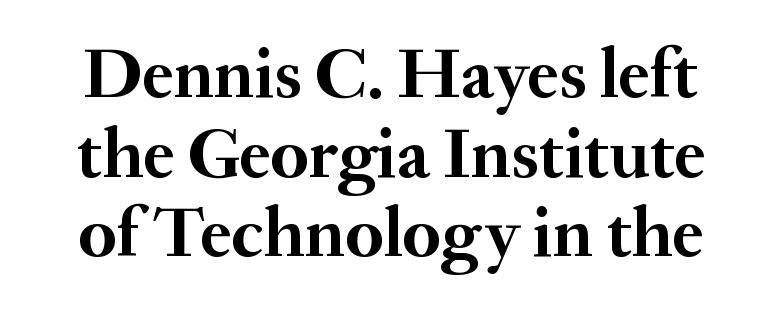
Q: Is the text bold? A: Yes.
Q: Is the text italic (slanted)? A: No, it is upright.
Q: Is the typeface a serif or a sans-serif typeface? A: Serif.
Q: Is the text underlined? A: No.
Q: Is the spacing between letters normal or unusually wide? A: Normal.
Q: Is the spacing between lines tight, normal or loose? A: Tight.
Q: Width (condensed, normal, or wide)? A: Normal.
Q: Stroke contrast? A: Medium.
Q: x-height? A: Small.
Q: Monospaced? A: No.
